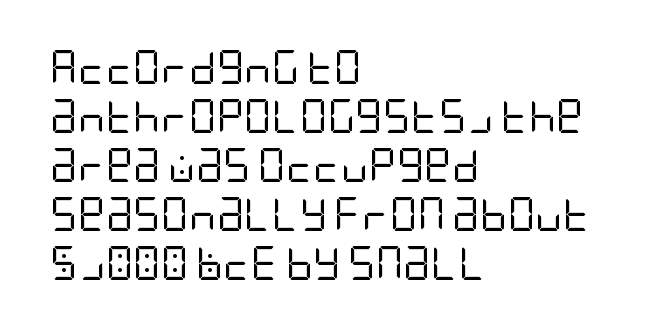
Q: Is the text bold? A: No.
Q: Is the text italic (slanted)? A: No, it is upright.
Q: Is the typeface a serif or a sans-serif typeface? A: Sans-serif.
Q: Is the text underlined? A: No.
Q: How is the paragraph aligned? A: Left-aligned.
Q: Is the spacing between letters normal or unusually wide? A: Normal.
Q: Is the spacing between lines tight, normal or loose? A: Normal.
Q: Width (condensed, normal, or wide)? A: Condensed.
Q: Stroke contrast? A: Low.
Q: x-height? A: Large.
